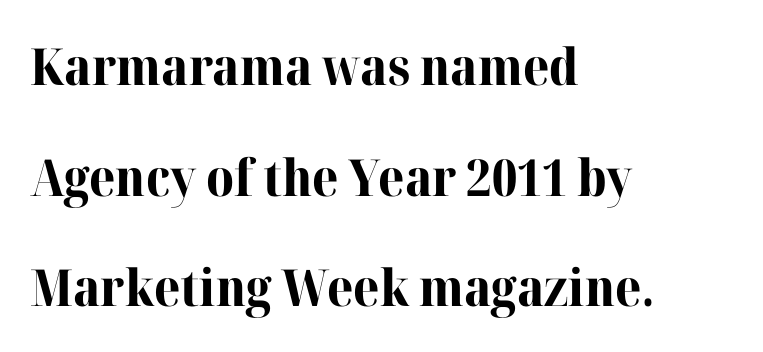
Q: Is the text bold? A: Yes.
Q: Is the text italic (slanted)? A: No, it is upright.
Q: Is the typeface a serif or a sans-serif typeface? A: Serif.
Q: Is the text underlined? A: No.
Q: How is the paragraph aligned? A: Left-aligned.
Q: Is the spacing between letters normal or unusually wide? A: Normal.
Q: Is the spacing between lines tight, normal or loose? A: Loose.
Q: Width (condensed, normal, or wide)? A: Normal.
Q: Stroke contrast? A: High.
Q: x-height? A: Medium.
Q: Monospaced? A: No.
